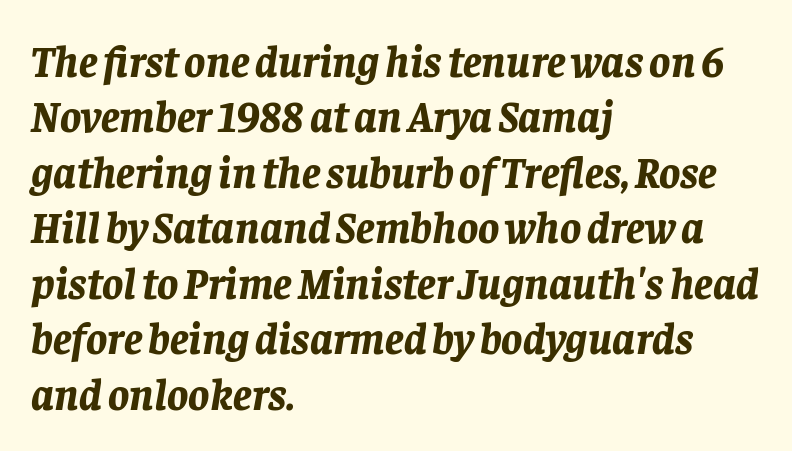
The image shows 44 px bold type, italic (leaning right); set left-aligned, normal line spacing (1.26x), normal letter spacing, not underlined; low stroke contrast and a large x-height.
